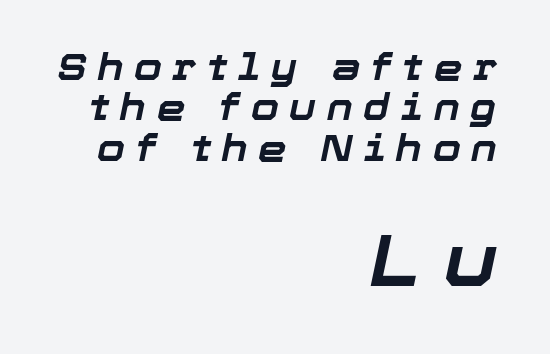
{"italic": "yes", "lean": "right", "slant_degrees": 12, "bold": "yes", "weight": "bold", "width": "normal", "stroke_contrast": "low", "x_height": "medium", "monospaced": "no", "underline": "no", "align": "right", "line_spacing": "tight", "line_spacing_ratio": 1.12, "letter_spacing": "wide", "letter_spacing_em": 0.3, "larger_block": "second", "size_ratio": 2.0, "glyph_px": 72}
